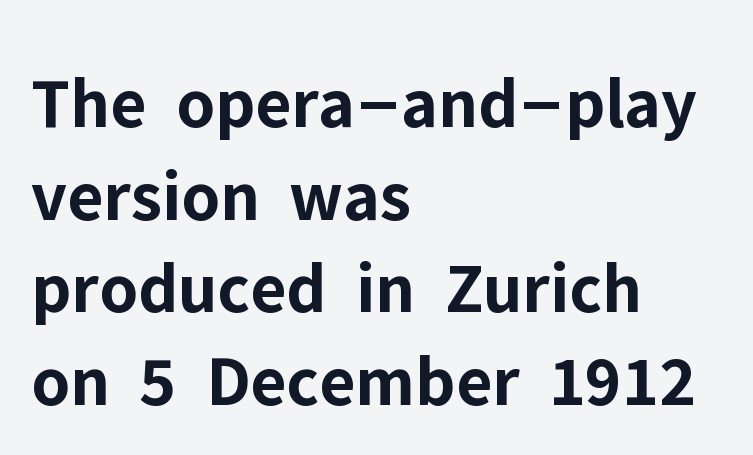
Typographic density is high because the face is bold. Baseline-to-baseline distance is the conventional proportion of letter height. This sample has the flowing, uneven cadence of proportional lettering. Compared with typical body copy, the letter spacing here is the same. The type sits square on the baseline with zero lean.
